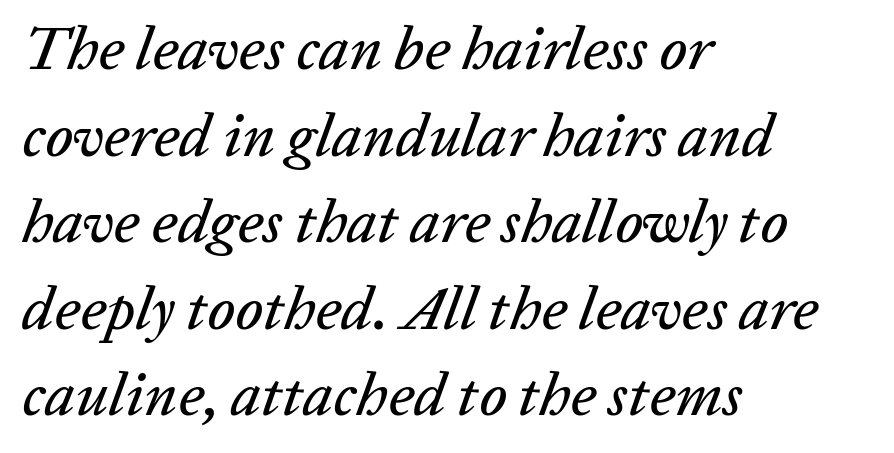
Q: Is the text italic (slanted)? A: Yes, it leans right by about 20 degrees.
Q: Is the text underlined? A: No.
Q: How is the paragraph aligned? A: Left-aligned.
Q: Is the spacing between letters normal or unusually wide? A: Normal.
Q: Is the spacing between lines tight, normal or loose? A: Normal.
Q: Width (condensed, normal, or wide)? A: Normal.
Q: Stroke contrast? A: Low.
Q: x-height? A: Medium.
Q: Monospaced? A: No.
